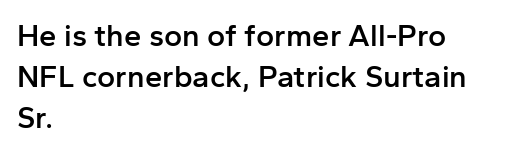
The image shows 31 px semibold sans-serif type, upright; set left-aligned, normal line spacing (1.33x), normal letter spacing, not underlined; low stroke contrast and a medium x-height.
